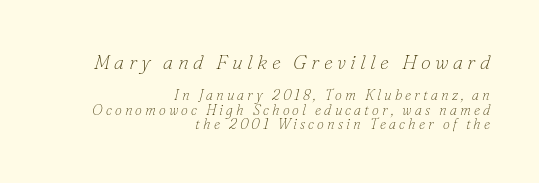
The image shows 20 px text type, italic (leaning right); set right-aligned, tight line spacing (1.05x), unusually wide letter spacing (+0.22 em), not underlined; the first (top) block is 1.43x larger.
